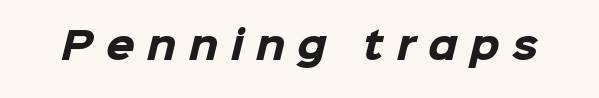
Q: Is the text bold? A: Yes.
Q: Is the typeface a serif or a sans-serif typeface? A: Sans-serif.
Q: Is the text underlined? A: No.
Q: Is the spacing between letters normal or unusually wide? A: Unusually wide.
Q: Width (condensed, normal, or wide)? A: Normal.
Q: Stroke contrast? A: Low.
Q: x-height? A: Medium.
Q: Monospaced? A: No.
